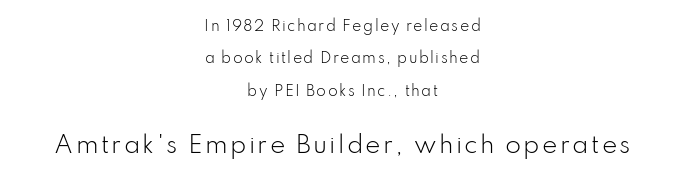
{"italic": "no", "bold": "no", "underline": "no", "align": "center", "line_spacing": "loose", "line_spacing_ratio": 2.31, "larger_block": "second", "size_ratio": 1.64, "glyph_px": 23}
